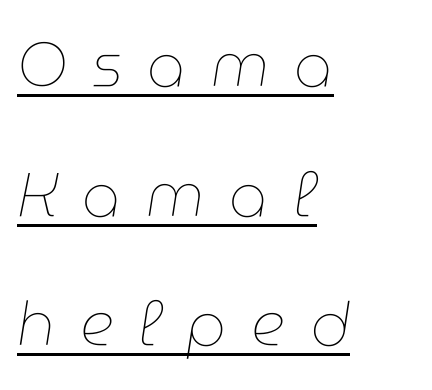
{"italic": "yes", "lean": "right", "slant_degrees": 9, "bold": "no", "weight": "thin", "width": "normal", "stroke_contrast": "low", "x_height": "medium", "monospaced": "no", "underline": "yes", "align": "left", "line_spacing": "loose", "line_spacing_ratio": 2.16, "letter_spacing": "wide", "letter_spacing_em": 0.41, "glyph_px": 60}
